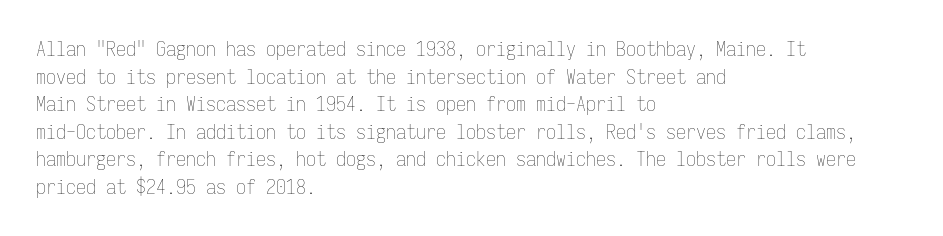
{"italic": "no", "bold": "no", "underline": "no", "align": "left", "line_spacing": "normal", "line_spacing_ratio": 1.38, "letter_spacing": "normal", "letter_spacing_em": 0.0, "glyph_px": 20}
